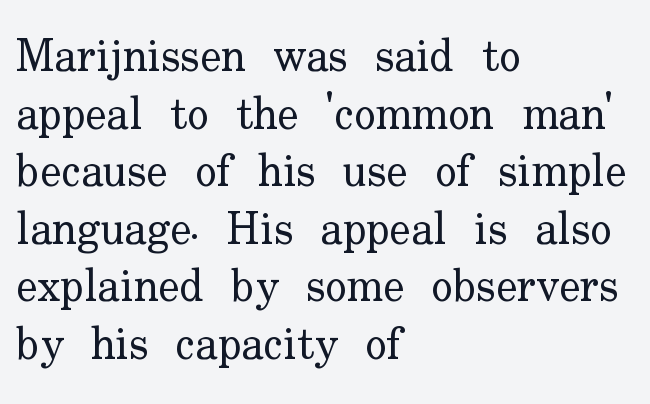
Q: Is the text bold? A: No.
Q: Is the text italic (slanted)? A: No, it is upright.
Q: Is the typeface a serif or a sans-serif typeface? A: Serif.
Q: Is the text underlined? A: No.
Q: How is the paragraph aligned? A: Left-aligned.
Q: Is the spacing between letters normal or unusually wide? A: Normal.
Q: Is the spacing between lines tight, normal or loose? A: Normal.
Q: Width (condensed, normal, or wide)? A: Normal.
Q: Stroke contrast? A: Low.
Q: x-height? A: Small.
Q: Monospaced? A: No.
